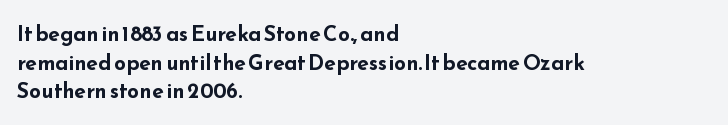
Notice how descenders clear the ascenders below comfortably — that's standard leading. Clear beneath every line of the passage. These lines are set flush left with a ragged right edge. The type sits square on the baseline with zero lean. Each word holds together tightly as a unit, with standard inter-letter gaps.
